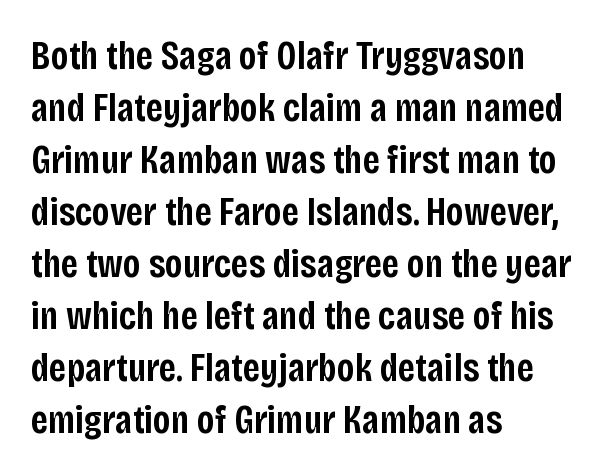
Q: Is the text bold? A: Semi-bold.
Q: Is the text italic (slanted)? A: No, it is upright.
Q: Is the typeface a serif or a sans-serif typeface? A: Sans-serif.
Q: Is the text underlined? A: No.
Q: How is the paragraph aligned? A: Left-aligned.
Q: Is the spacing between letters normal or unusually wide? A: Normal.
Q: Is the spacing between lines tight, normal or loose? A: Normal.
Q: Width (condensed, normal, or wide)? A: Condensed.
Q: Stroke contrast? A: Low.
Q: x-height? A: Large.
Q: Monospaced? A: No.
